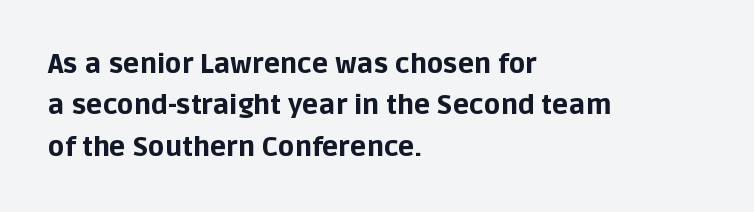
{"italic": "no", "bold": "yes", "underline": "no", "align": "left", "line_spacing": "normal", "line_spacing_ratio": 1.53, "letter_spacing": "normal", "letter_spacing_em": 0.0, "glyph_px": 27}
